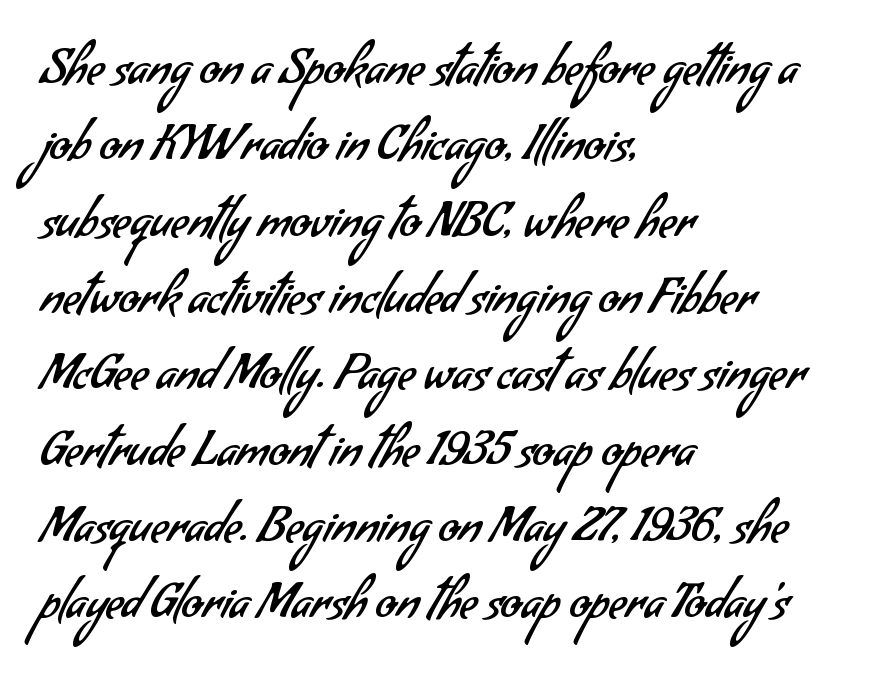
The image shows 48 px regular-weight sans-serif type; set left-aligned, normal line spacing (1.59x), normal letter spacing, not underlined; low stroke contrast and a small x-height.
